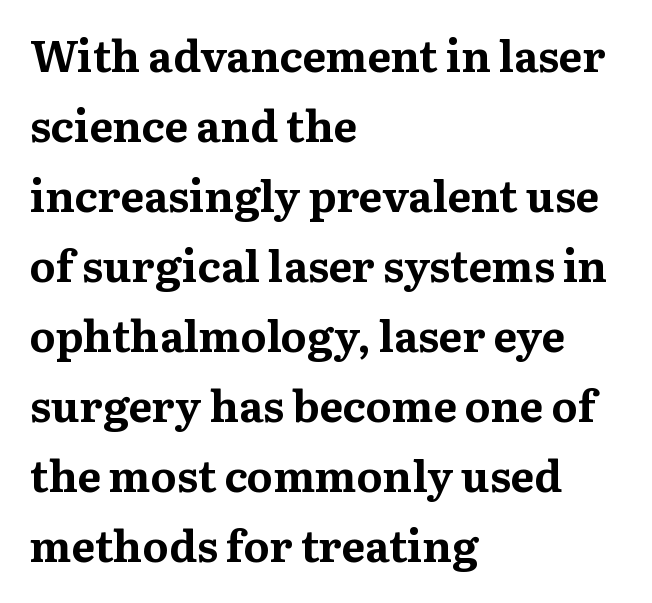
Q: Is the text bold? A: Yes.
Q: Is the text italic (slanted)? A: No, it is upright.
Q: Is the typeface a serif or a sans-serif typeface? A: Serif.
Q: Is the text underlined? A: No.
Q: How is the paragraph aligned? A: Left-aligned.
Q: Is the spacing between letters normal or unusually wide? A: Normal.
Q: Is the spacing between lines tight, normal or loose? A: Normal.
Q: Width (condensed, normal, or wide)? A: Normal.
Q: Stroke contrast? A: Medium.
Q: x-height? A: Medium.
Q: Monospaced? A: No.
